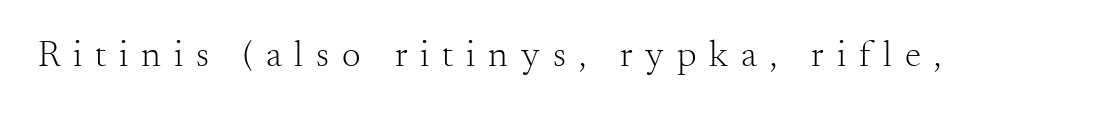
Q: Is the text bold? A: No.
Q: Is the text italic (slanted)? A: No, it is upright.
Q: Is the typeface a serif or a sans-serif typeface? A: Serif.
Q: Is the text underlined? A: No.
Q: Is the spacing between letters normal or unusually wide? A: Unusually wide.
Q: Width (condensed, normal, or wide)? A: Normal.
Q: Stroke contrast? A: Medium.
Q: x-height? A: Small.
Q: Monospaced? A: No.
